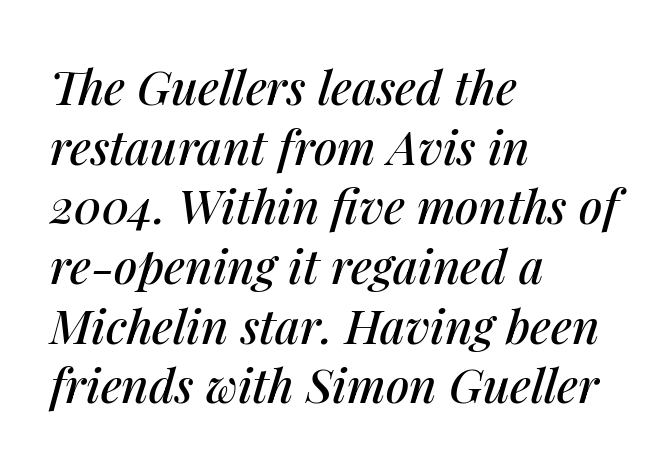
The image shows 47 px text type, italic (leaning right); set left-aligned, normal line spacing (1.27x), normal letter spacing, not underlined; medium stroke contrast and a medium x-height.
